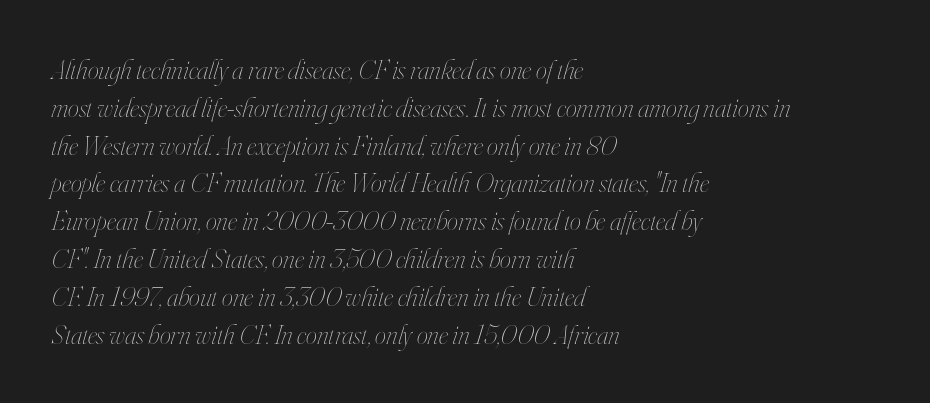
Q: Is the text bold? A: No.
Q: Is the text italic (slanted)? A: Yes, it leans right by about 16 degrees.
Q: Is the text underlined? A: No.
Q: How is the paragraph aligned? A: Left-aligned.
Q: Is the spacing between letters normal or unusually wide? A: Normal.
Q: Is the spacing between lines tight, normal or loose? A: Normal.
Q: Width (condensed, normal, or wide)? A: Condensed.
Q: Stroke contrast? A: High.
Q: x-height? A: Small.
Q: Monospaced? A: No.
